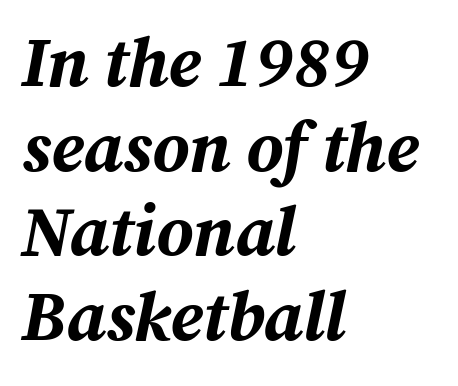
{"italic": "yes", "lean": "right", "slant_degrees": 12, "bold": "yes", "weight": "bold", "width": "normal", "stroke_contrast": "medium", "x_height": "medium", "monospaced": "no", "underline": "no", "align": "left", "line_spacing_ratio": 1.21, "letter_spacing": "normal", "letter_spacing_em": 0.0, "glyph_px": 70}
